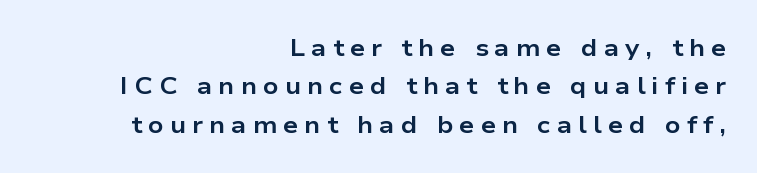
{"italic": "no", "bold": "yes", "underline": "no", "align": "right", "line_spacing": "normal", "line_spacing_ratio": 1.6, "letter_spacing": "wide", "letter_spacing_em": 0.25, "glyph_px": 24}
